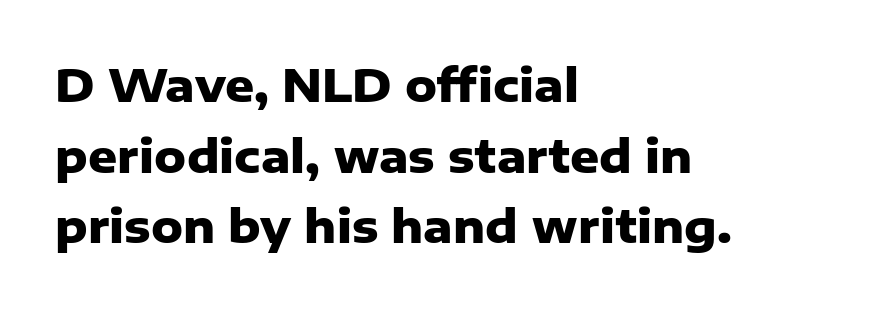
The image shows 45 px heavy sans-serif type, upright; set left-aligned, normal line spacing (1.57x), normal letter spacing, not underlined; low stroke contrast and a medium x-height.
